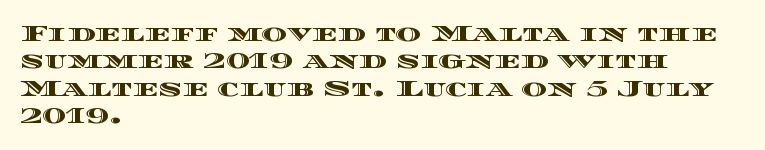
{"italic": "no", "underline": "no", "align": "left", "line_spacing_ratio": 1.24, "letter_spacing": "normal", "letter_spacing_em": 0.0, "glyph_px": 22}
